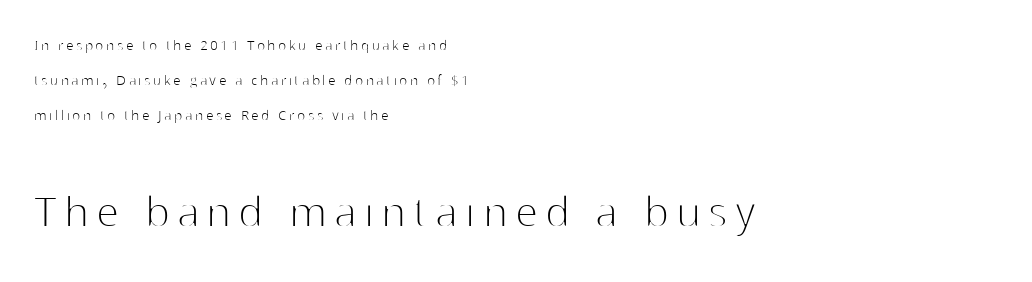
The image shows 51 px thin sans-serif type, upright; set left-aligned, loose line spacing (2.05x), not underlined; the second (bottom) block is 3.0x larger; high stroke contrast and a medium x-height.
